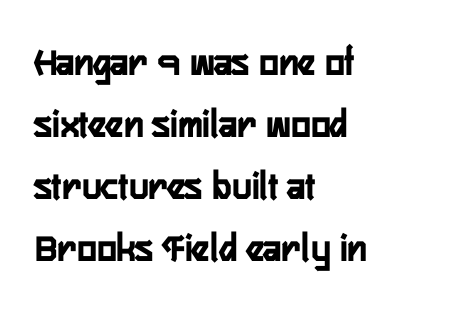
Q: Is the text bold? A: Yes.
Q: Is the text italic (slanted)? A: No, it is upright.
Q: Is the typeface a serif or a sans-serif typeface? A: Sans-serif.
Q: Is the text underlined? A: No.
Q: How is the paragraph aligned? A: Left-aligned.
Q: Is the spacing between letters normal or unusually wide? A: Normal.
Q: Is the spacing between lines tight, normal or loose? A: Normal.
Q: Width (condensed, normal, or wide)? A: Condensed.
Q: Stroke contrast? A: Low.
Q: x-height? A: Medium.
Q: Monospaced? A: No.
